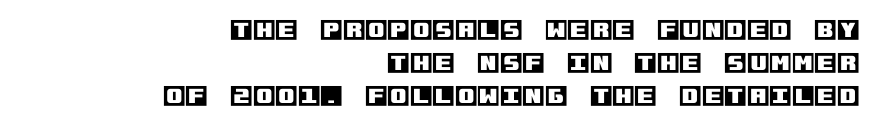
The string is rendered with underlining switched off. Honestly, the letter spacing is just normal — you wouldn't notice it. Every character sits straight up, as roman type does. Right-aligned paragraph, ragged on the left. The lines sit at an ordinary, default distance from one another.
